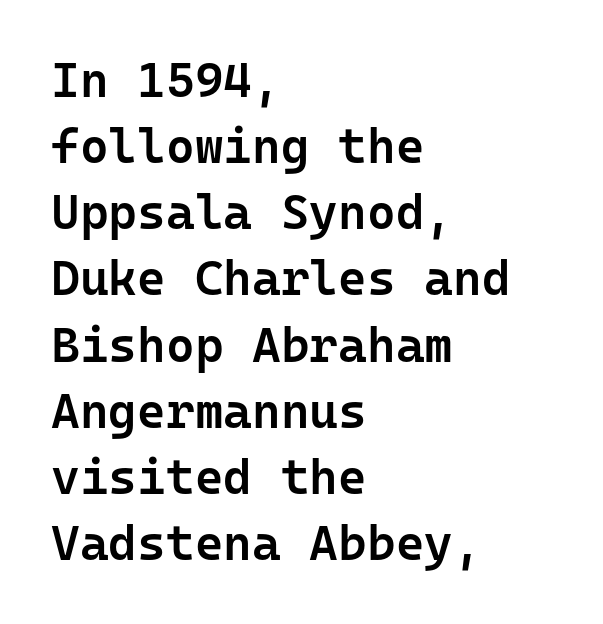
{"serif": "no", "italic": "no", "bold": "semi", "weight": "semibold", "width": "normal", "stroke_contrast": "low", "x_height": "medium", "monospaced": "yes", "underline": "no", "align": "left", "line_spacing": "normal", "line_spacing_ratio": 1.35, "letter_spacing": "normal", "letter_spacing_em": 0.0, "glyph_px": 49}
